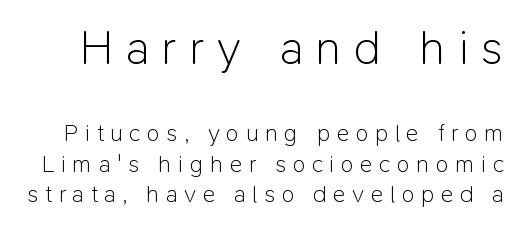
The image shows 48 px light sans-serif type, upright; set normal line spacing (1.27x), unusually wide letter spacing (+0.27 em), not underlined; the first (top) block is 2.0x larger; low stroke contrast and a medium x-height.
